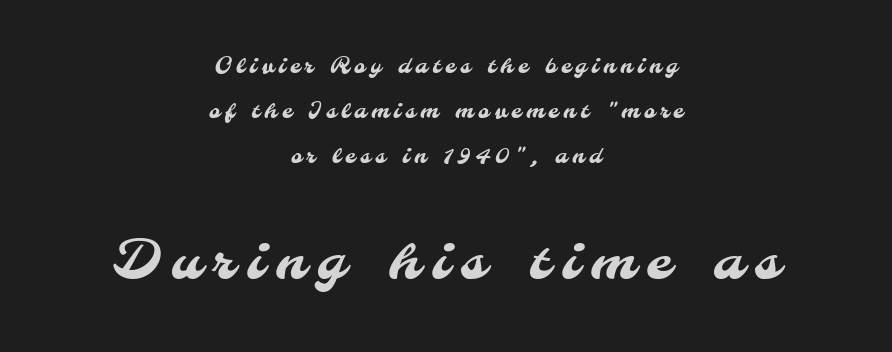
Here the second block reads like a headline and the first like body copy. The tracking reads as deliberately expanded to a designer's eye. Compared with a flush-left layout, this one balances lines on the center instead. Note the varied advance widths — an 'i' is clearly narrower than an 'm'. Interline gaps are noticeably wide in this sample. This sample uses a sans-serif face.
